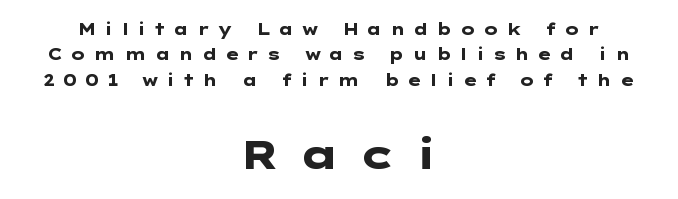
The image shows 41 px heavy, wide sans-serif type, upright; set centered, normal line spacing (1.58x), unusually wide letter spacing (+0.44 em), not underlined; the second (bottom) block is 2.56x larger; low stroke contrast and a medium x-height.
